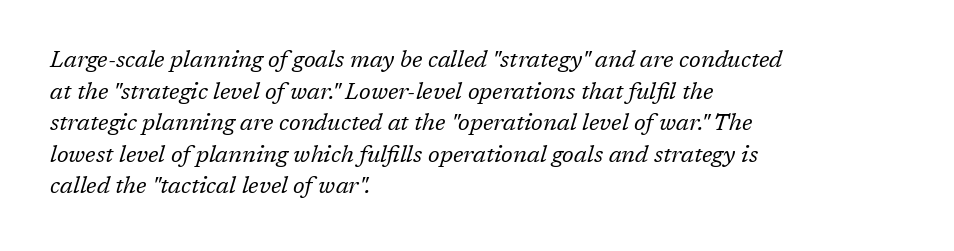
The setting favours the left margin, as ordinary paragraphs usually do. Ink coverage per letter is moderate at most. Short note: letters normally spaced. Vertical spacing — default. The font's italic variant was chosen for this text.
